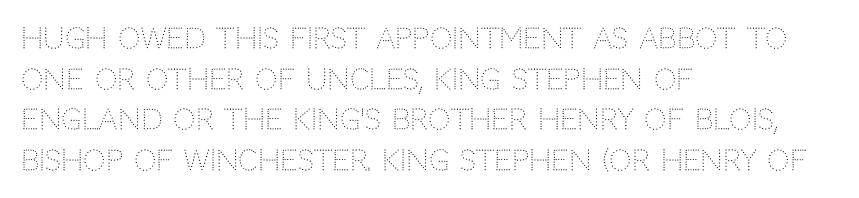
The image shows 28 px light sans-serif type, upright; set left-aligned, normal line spacing (1.45x), normal letter spacing, not underlined; low stroke contrast and a large x-height.
